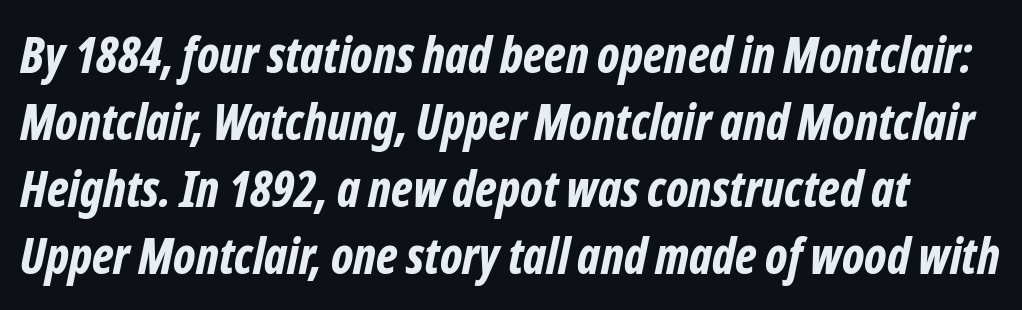
Q: Is the text bold? A: Yes.
Q: Is the text italic (slanted)? A: Yes, it leans right by about 12 degrees.
Q: Is the text underlined? A: No.
Q: Is the spacing between letters normal or unusually wide? A: Normal.
Q: Is the spacing between lines tight, normal or loose? A: Normal.
Q: Width (condensed, normal, or wide)? A: Condensed.
Q: Stroke contrast? A: Low.
Q: x-height? A: Medium.
Q: Monospaced? A: No.
